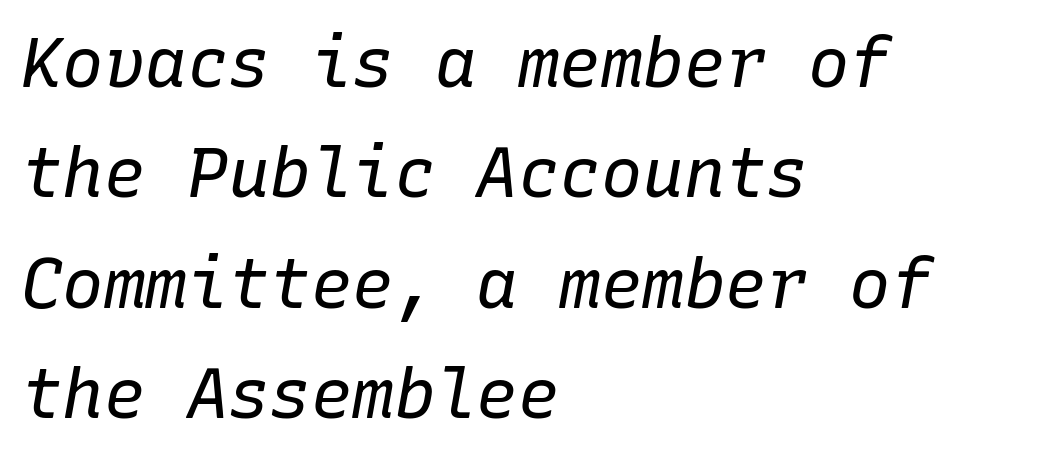
{"italic": "yes", "lean": "right", "slant_degrees": 10, "bold": "no", "weight": "regular", "width": "normal", "stroke_contrast": "low", "x_height": "medium", "monospaced": "yes", "underline": "no", "align": "left", "line_spacing": "normal", "line_spacing_ratio": 1.6, "letter_spacing": "normal", "letter_spacing_em": 0.0, "glyph_px": 69}
